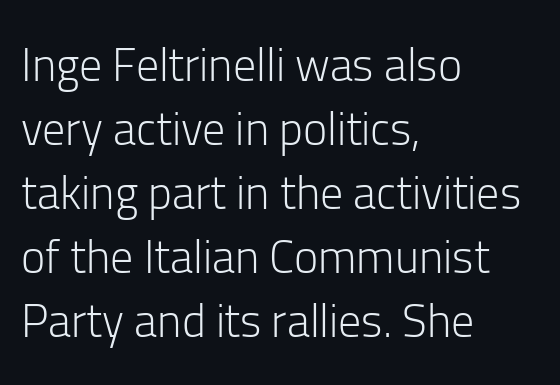
The image shows 46 px light sans-serif type, upright; set left-aligned, normal line spacing (1.39x), normal letter spacing, not underlined; low stroke contrast and a medium x-height.
